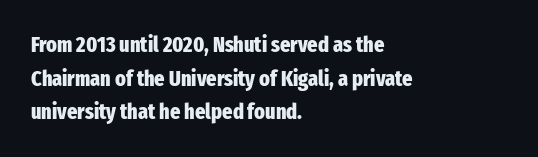
Q: Is the text bold? A: Yes.
Q: Is the text italic (slanted)? A: No, it is upright.
Q: Is the text underlined? A: No.
Q: How is the paragraph aligned? A: Left-aligned.
Q: Is the spacing between letters normal or unusually wide? A: Normal.
Q: Is the spacing between lines tight, normal or loose? A: Normal.
